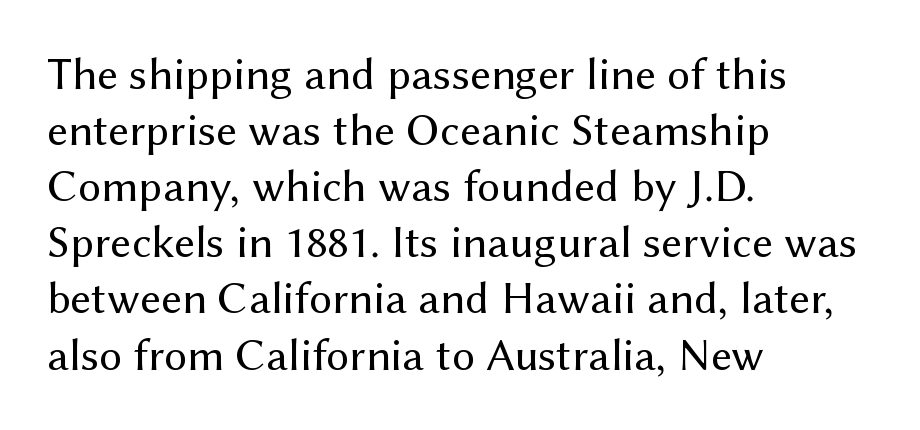
The image shows 46 px regular-weight sans-serif type, upright; set left-aligned, line spacing 1.22x, normal letter spacing, not underlined; medium stroke contrast and a medium x-height.
